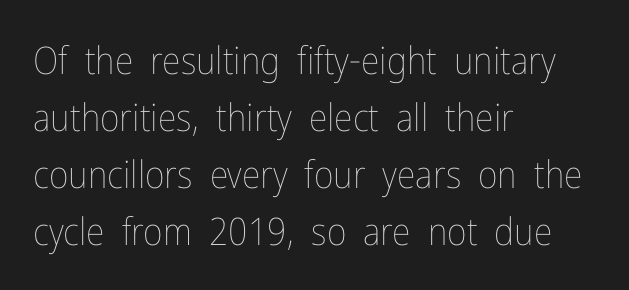
The image shows 38 px thin, condensed type, upright; set left-aligned, normal line spacing (1.5x), normal letter spacing, not underlined; low stroke contrast and a medium x-height.
